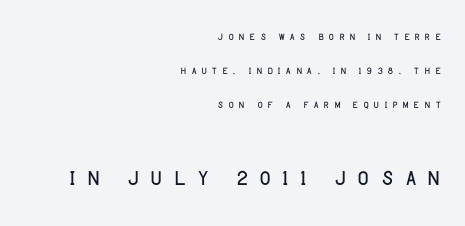
Q: Is the text bold? A: No.
Q: Is the text italic (slanted)? A: No, it is upright.
Q: Is the typeface a serif or a sans-serif typeface? A: Sans-serif.
Q: Is the text underlined? A: No.
Q: How is the paragraph aligned? A: Right-aligned.
Q: Is the spacing between letters normal or unusually wide? A: Unusually wide.
Q: Is the spacing between lines tight, normal or loose? A: Loose.
Q: Which block of text is set in a larger size, the first (top) or the second (bottom)? A: The second (bottom) one.
Q: Width (condensed, normal, or wide)? A: Normal.
Q: Stroke contrast? A: Low.
Q: x-height? A: Large.
Q: Monospaced? A: No.
